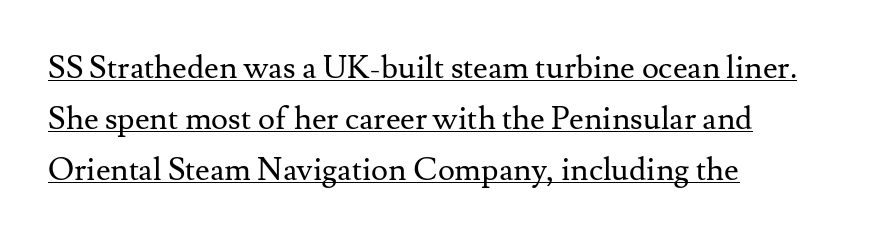
The image shows 32 px regular-weight serif type, upright; set left-aligned, normal line spacing (1.59x), normal letter spacing, underlined; medium stroke contrast and a small x-height.
